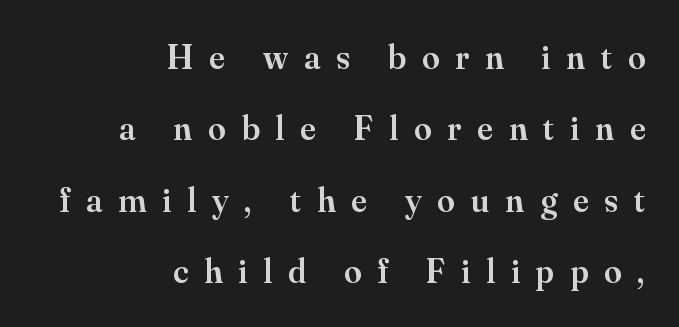
Q: Is the text bold? A: Semi-bold.
Q: Is the text italic (slanted)? A: No, it is upright.
Q: Is the typeface a serif or a sans-serif typeface? A: Serif.
Q: Is the text underlined? A: No.
Q: How is the paragraph aligned? A: Right-aligned.
Q: Is the spacing between letters normal or unusually wide? A: Unusually wide.
Q: Is the spacing between lines tight, normal or loose? A: Loose.
Q: Width (condensed, normal, or wide)? A: Normal.
Q: Stroke contrast? A: Medium.
Q: x-height? A: Small.
Q: Monospaced? A: No.
